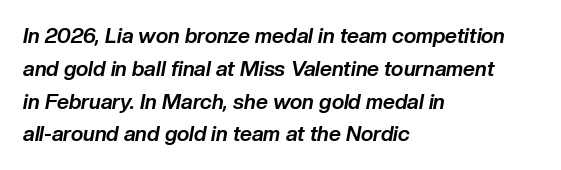
{"italic": "yes", "lean": "right", "slant_degrees": 10, "bold": "yes", "underline": "no", "align": "left", "line_spacing": "normal", "line_spacing_ratio": 1.56, "letter_spacing": "normal", "letter_spacing_em": 0.0, "glyph_px": 21}
